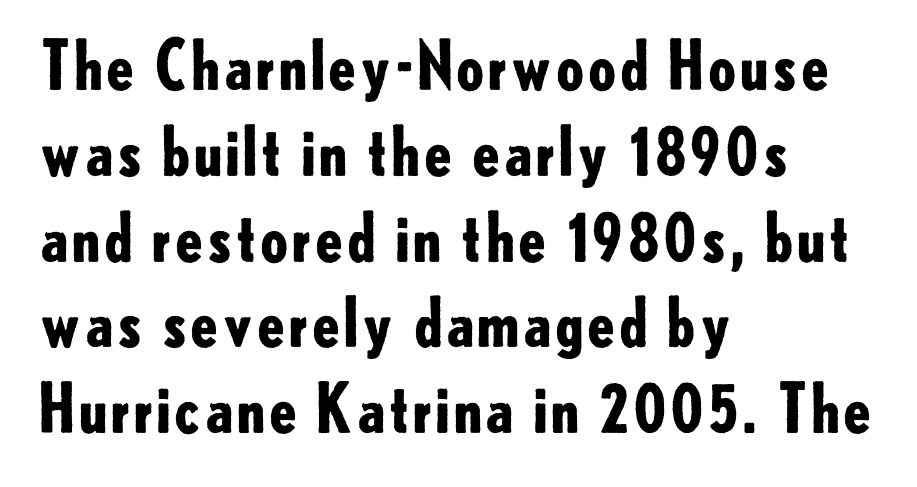
The type sits square on the baseline with zero lean. Does the leading feel generous? No, just average. Letters rest on an invisible, unmarked baseline. Each glyph is drawn with heavy, bold strokes. Check where the strokes stop: nothing finishes them off — pure sans.
